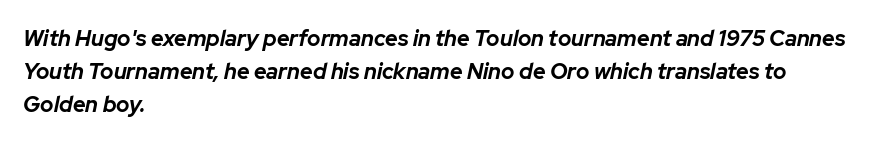
The line-height multiplier appears to be the usual default. Each word holds together tightly as a unit, with standard inter-letter gaps. Short and long lines alike share a common starting point at left. It's the slanting kind of type. The space beneath each line is pristine and unruled. As a designer I'd log this as weight 700, bold.
